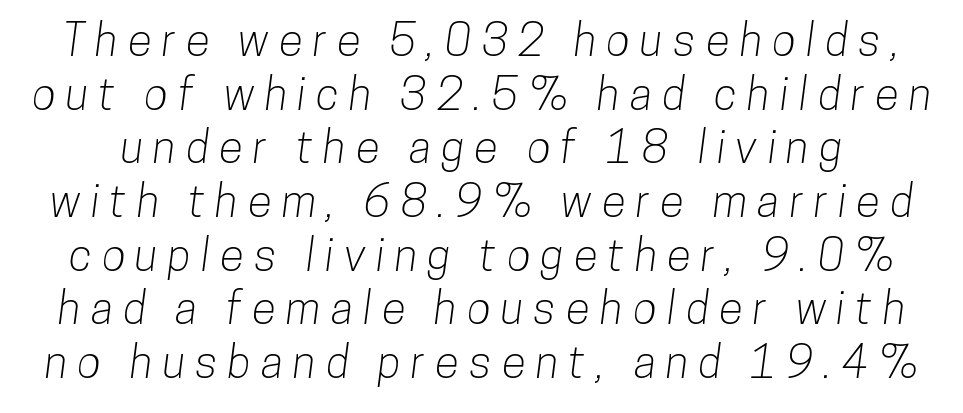
Does the type have serifs? No, each stem ends abruptly. Decoration check: the copy has no underline. Think of a printed novel: that variable character pitch is what you see here. There is plenty of visible air inserted between adjacent glyphs.
